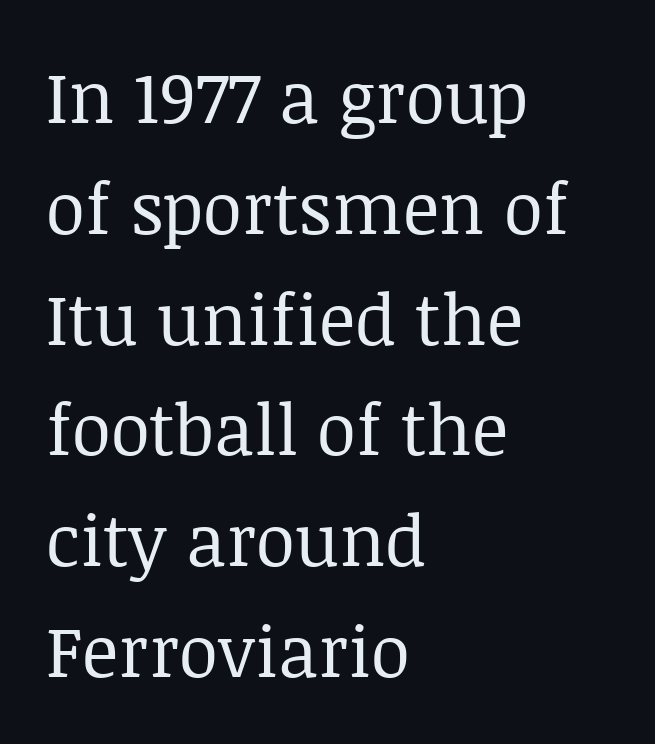
The image shows 71 px regular-weight serif type, upright; set left-aligned, normal line spacing (1.56x), normal letter spacing, not underlined; low stroke contrast and a large x-height.
